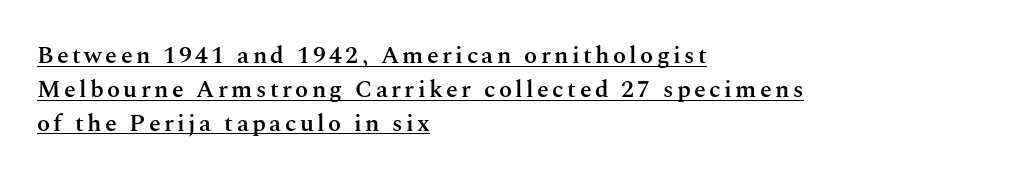
Q: Is the text bold? A: Semi-bold.
Q: Is the text italic (slanted)? A: No, it is upright.
Q: Is the text underlined? A: Yes.
Q: How is the paragraph aligned? A: Left-aligned.
Q: Is the spacing between lines tight, normal or loose? A: Normal.
